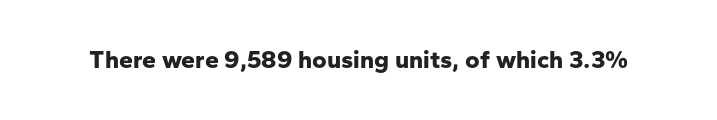
{"italic": "no", "bold": "yes", "underline": "no", "letter_spacing": "normal", "letter_spacing_em": 0.0, "glyph_px": 25}
